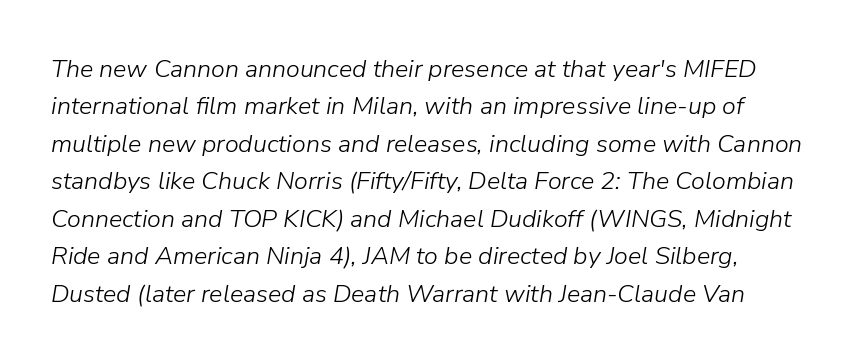
The image shows 25 px text type, italic (leaning right); set normal line spacing (1.5x), normal letter spacing, not underlined.
